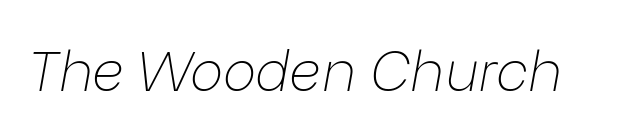
Q: Is the text bold? A: No.
Q: Is the text italic (slanted)? A: Yes, it leans right by about 9 degrees.
Q: Is the text underlined? A: No.
Q: Is the spacing between letters normal or unusually wide? A: Normal.
Q: Width (condensed, normal, or wide)? A: Normal.
Q: Stroke contrast? A: Low.
Q: x-height? A: Medium.
Q: Monospaced? A: No.
